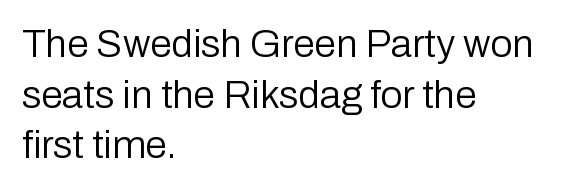
{"serif": "no", "italic": "no", "bold": "no", "weight": "regular", "width": "normal", "stroke_contrast": "low", "x_height": "medium", "monospaced": "no", "underline": "no", "align": "left", "line_spacing": "normal", "line_spacing_ratio": 1.3, "letter_spacing": "normal", "letter_spacing_em": 0.0, "glyph_px": 39}
